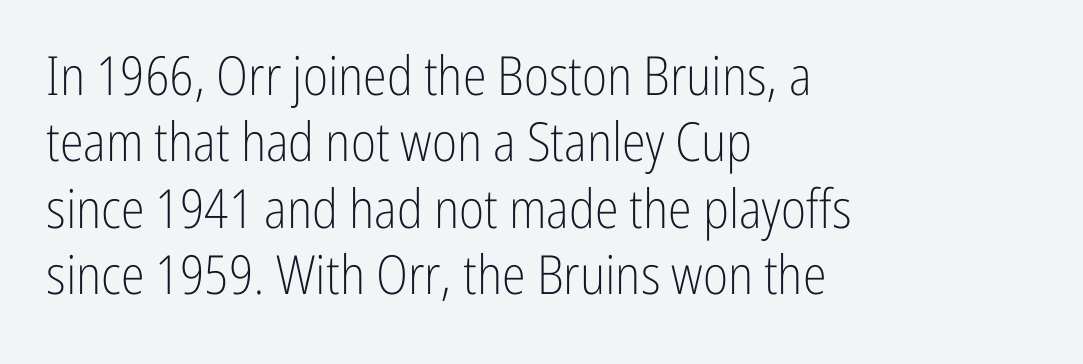
{"serif": "no", "italic": "no", "bold": "no", "weight": "light", "width": "condensed", "stroke_contrast": "low", "x_height": "medium", "monospaced": "no", "underline": "no", "align": "left", "line_spacing_ratio": 1.23, "letter_spacing": "normal", "letter_spacing_em": 0.0, "glyph_px": 54}
